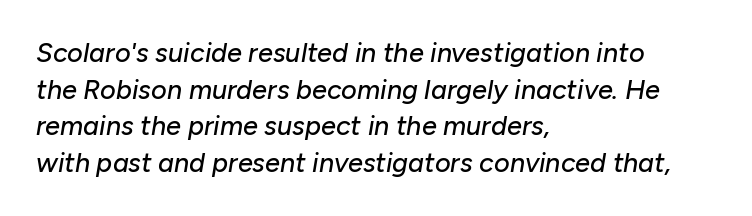
Q: Is the text italic (slanted)? A: Yes, it leans right by about 10 degrees.
Q: Is the text underlined? A: No.
Q: How is the paragraph aligned? A: Left-aligned.
Q: Is the spacing between letters normal or unusually wide? A: Normal.
Q: Is the spacing between lines tight, normal or loose? A: Normal.
